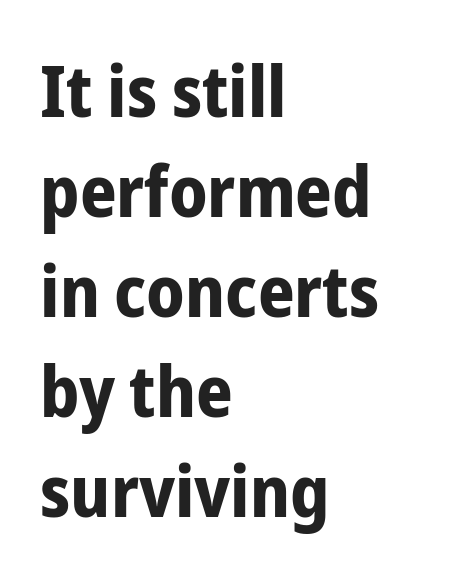
The image shows 72 px bold, condensed sans-serif type, upright; set left-aligned, normal line spacing (1.39x), normal letter spacing, not underlined; low stroke contrast and a medium x-height.
